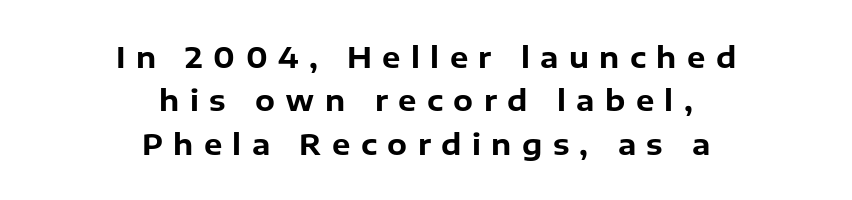
Q: Is the text bold? A: Yes.
Q: Is the text italic (slanted)? A: No, it is upright.
Q: Is the typeface a serif or a sans-serif typeface? A: Sans-serif.
Q: Is the text underlined? A: No.
Q: How is the paragraph aligned? A: Centered.
Q: Is the spacing between letters normal or unusually wide? A: Unusually wide.
Q: Is the spacing between lines tight, normal or loose? A: Normal.
Q: Width (condensed, normal, or wide)? A: Normal.
Q: Stroke contrast? A: Low.
Q: x-height? A: Medium.
Q: Monospaced? A: No.
